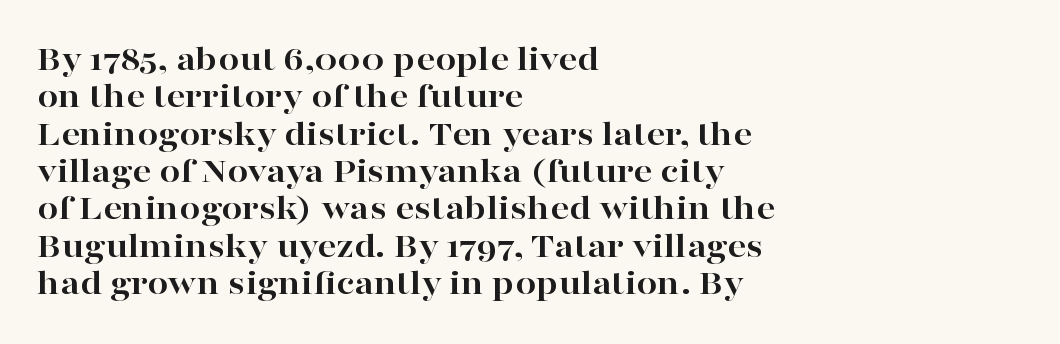
The ragged edge is on the right, which tells us the setting is flush left. The font's upright variant was chosen for this text. Does extra space separate the letters? No, they use regular spacing. The foot of each line stays bare and open. Spacing verdict: proportional, widths tailored to each character. Small tapered or slab feet sit at the stroke ends, so this counts as serif.
